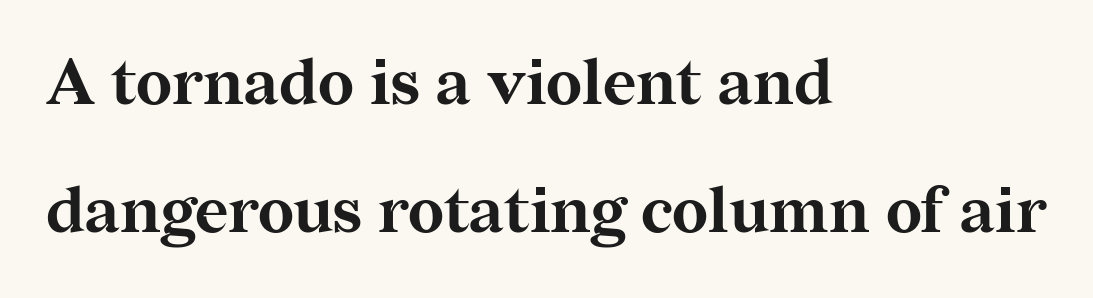
Q: Is the text bold? A: Yes.
Q: Is the text italic (slanted)? A: No, it is upright.
Q: Is the typeface a serif or a sans-serif typeface? A: Serif.
Q: Is the text underlined? A: No.
Q: How is the paragraph aligned? A: Left-aligned.
Q: Is the spacing between letters normal or unusually wide? A: Normal.
Q: Is the spacing between lines tight, normal or loose? A: Loose.
Q: Width (condensed, normal, or wide)? A: Normal.
Q: Stroke contrast? A: Medium.
Q: x-height? A: Medium.
Q: Monospaced? A: No.
